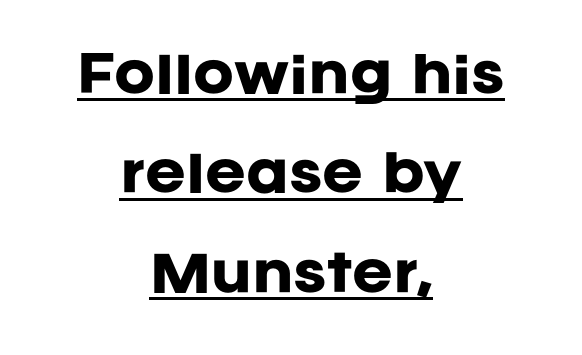
{"serif": "no", "italic": "no", "bold": "yes", "weight": "heavy", "width": "normal", "stroke_contrast": "low", "x_height": "large", "monospaced": "no", "underline": "yes", "align": "center", "line_spacing": "loose", "line_spacing_ratio": 2.03, "letter_spacing": "normal", "letter_spacing_em": 0.0, "glyph_px": 49}
